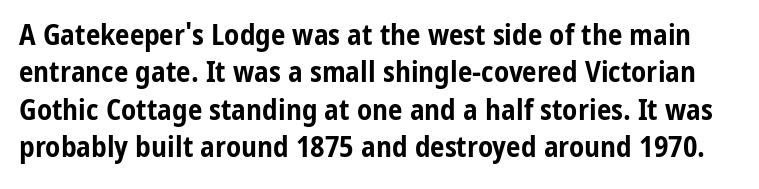
Character widths vary here, with narrow letters taking less room than wide ones. Students, note that the glyphs here touch the page at normal intervals. Nobody drew a line under any word here. Each letter's strokes conclude bluntly, with no projecting serifs.
